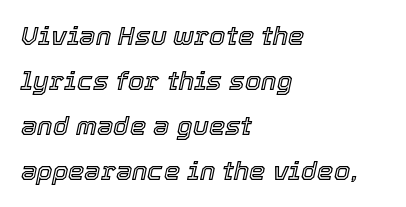
{"italic": "yes", "lean": "right", "slant_degrees": 12, "underline": "no", "align": "left", "line_spacing_ratio": 1.73, "letter_spacing": "normal", "letter_spacing_em": 0.0, "glyph_px": 26}
